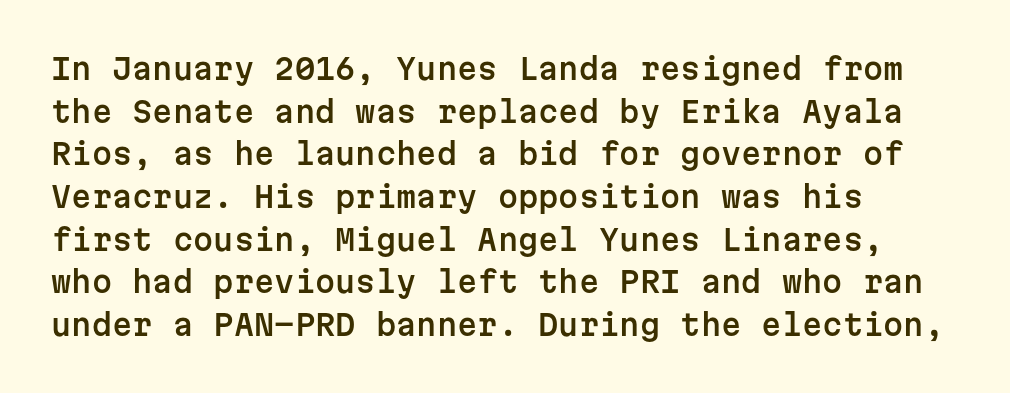
{"serif": "no", "italic": "no", "width": "normal", "stroke_contrast": "low", "x_height": "medium", "monospaced": "yes", "underline": "no", "align": "left", "line_spacing": "normal", "line_spacing_ratio": 1.47, "letter_spacing": "normal", "letter_spacing_em": 0.0, "glyph_px": 29}
